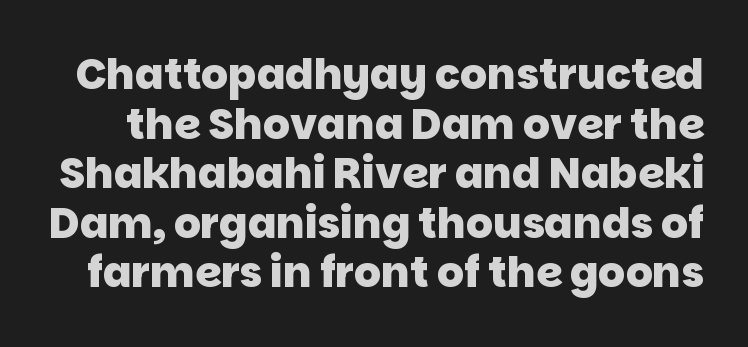
Tracking here is standard; glyphs follow each other at the usual distance. Each letter keeps its own natural width here, so spacing adapts to shape. The glyphs are unaccompanied by any horizontal stroke below them. Examine the stroke ends and you'll find no serifs. Students, this is bold: see how much ink each stroke carries.
